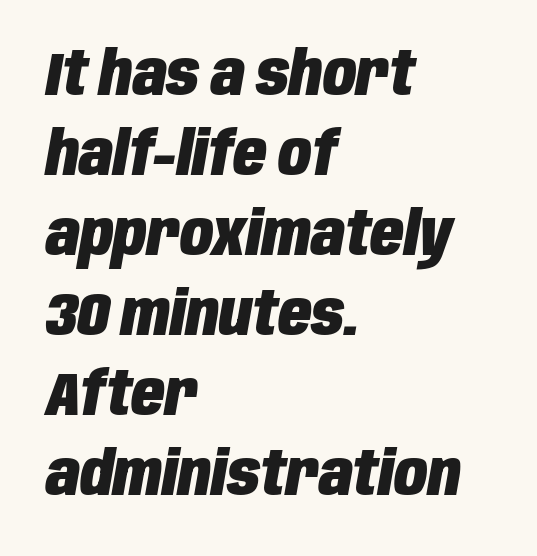
Regular leading. The font's italic variant was chosen for this text. These lines stack with their left ends in a neat column. Bold? Absolutely — the strokes are thick and heavy.
